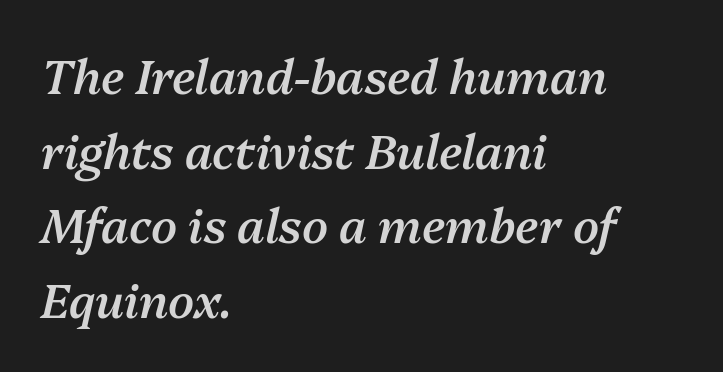
{"italic": "yes", "lean": "right", "slant_degrees": 13, "bold": "semi", "weight": "semibold", "width": "normal", "stroke_contrast": "medium", "x_height": "medium", "monospaced": "no", "underline": "no", "align": "left", "line_spacing": "normal", "line_spacing_ratio": 1.59, "letter_spacing": "normal", "letter_spacing_em": 0.0, "glyph_px": 47}
